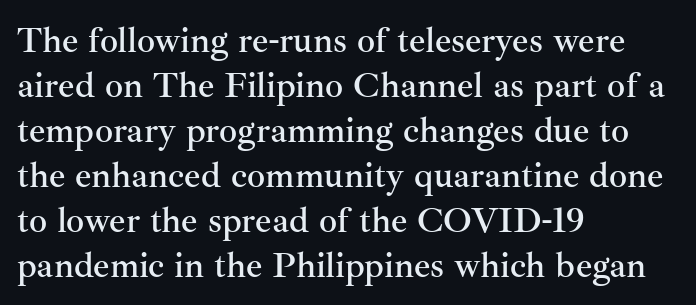
The image shows 36 px serif type, upright; set left-aligned, normal line spacing (1.25x), normal letter spacing, not underlined; medium stroke contrast and a small x-height.
